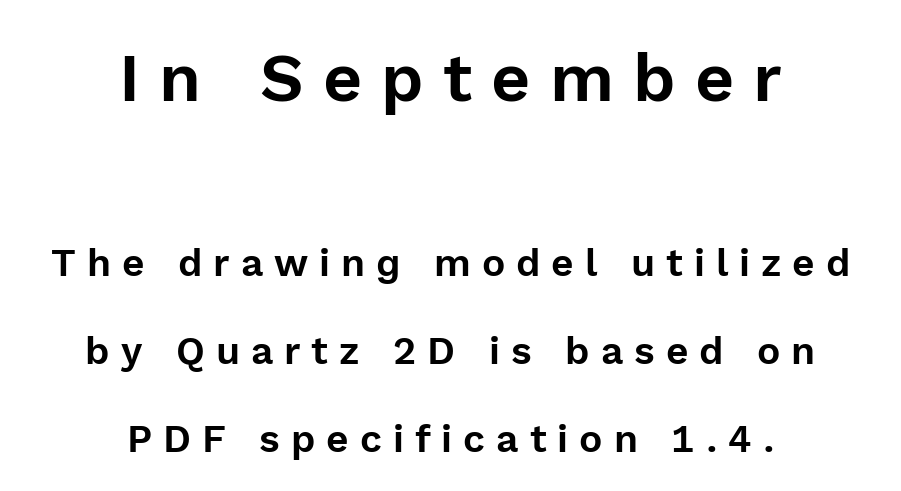
Q: Is the text italic (slanted)? A: No, it is upright.
Q: Is the typeface a serif or a sans-serif typeface? A: Sans-serif.
Q: Is the text underlined? A: No.
Q: How is the paragraph aligned? A: Centered.
Q: Is the spacing between letters normal or unusually wide? A: Unusually wide.
Q: Is the spacing between lines tight, normal or loose? A: Loose.
Q: Which block of text is set in a larger size, the first (top) or the second (bottom)? A: The first (top) one.
Q: Width (condensed, normal, or wide)? A: Normal.
Q: x-height? A: Medium.
Q: Monospaced? A: No.
